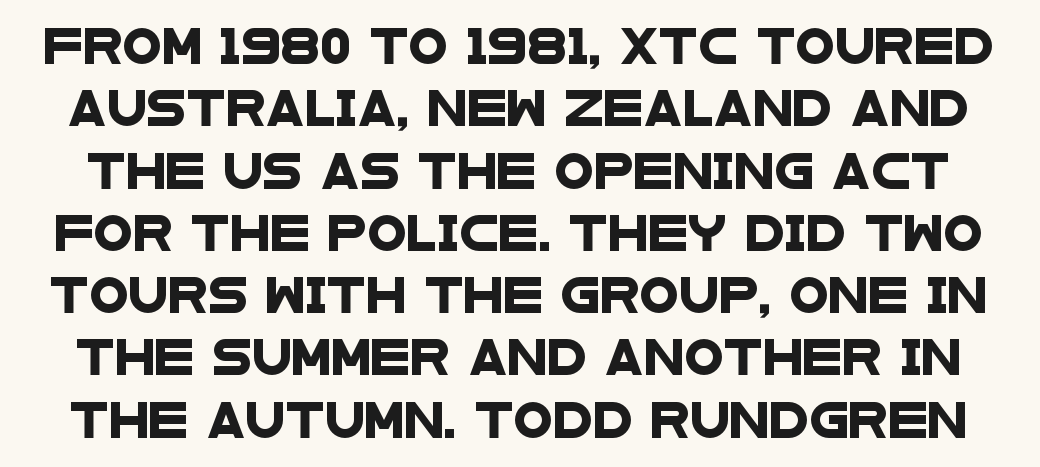
{"serif": "no", "width": "wide", "stroke_contrast": "low", "x_height": "large", "monospaced": "no", "underline": "no", "line_spacing_ratio": 1.73, "letter_spacing": "normal", "letter_spacing_em": 0.0, "glyph_px": 36}
